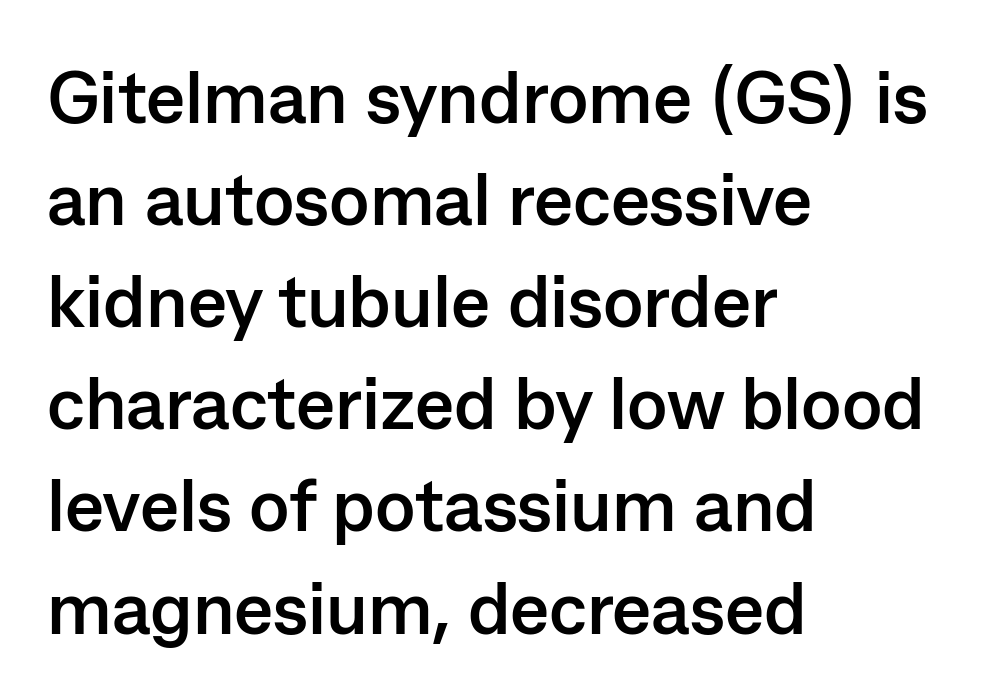
{"serif": "no", "italic": "no", "bold": "yes", "weight": "semibold", "width": "normal", "stroke_contrast": "low", "x_height": "medium", "monospaced": "no", "underline": "no", "align": "left", "line_spacing": "normal", "line_spacing_ratio": 1.38, "letter_spacing": "normal", "letter_spacing_em": 0.0, "glyph_px": 74}
